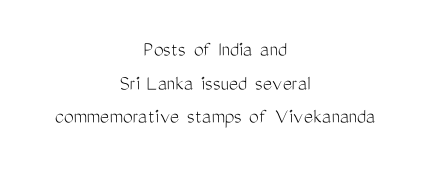
The image shows 22 px text type, upright; set centered, normal line spacing (1.53x), normal letter spacing, not underlined.
